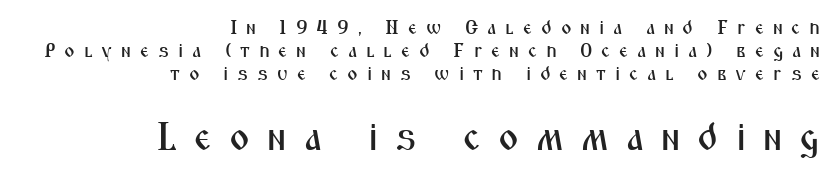
The image shows 39 px condensed sans-serif type, upright; set right-aligned, tight line spacing (1.15x), unusually wide letter spacing (+0.44 em), not underlined; the second (bottom) block is 1.95x larger; medium stroke contrast and a medium x-height.
